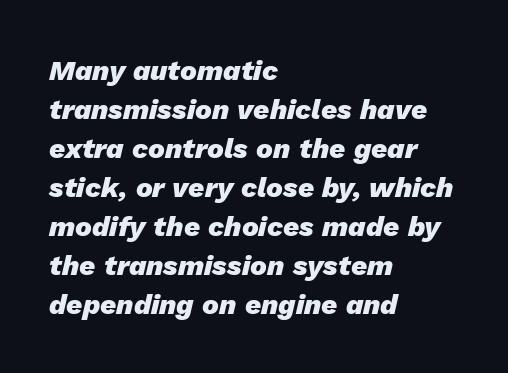
The image shows 28 px heavy type, italic (leaning right); set left-aligned, normal line spacing (1.39x), normal letter spacing, not underlined; low stroke contrast and a medium x-height.
